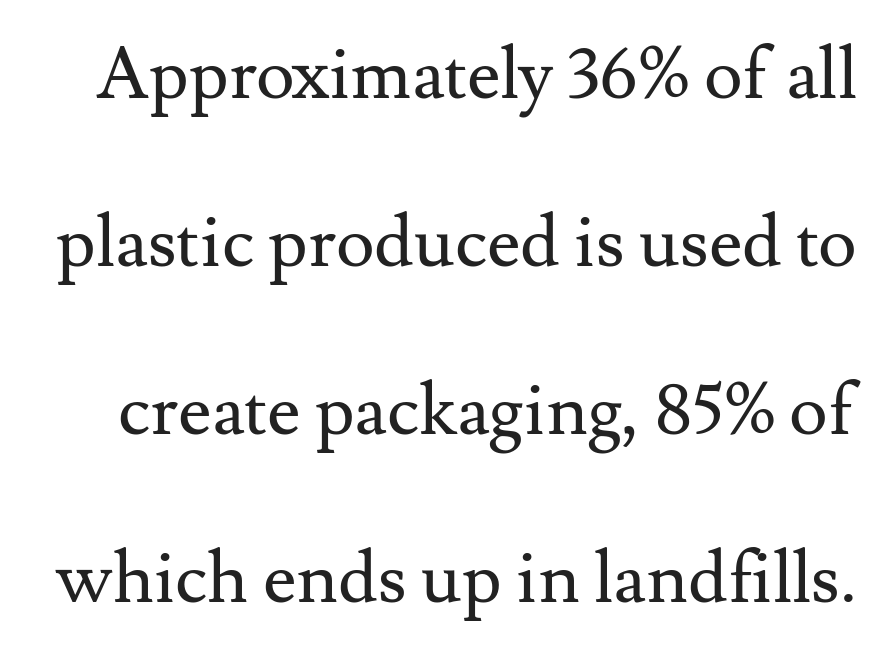
{"serif": "yes", "italic": "no", "bold": "no", "weight": "regular", "width": "normal", "stroke_contrast": "medium", "x_height": "small", "monospaced": "no", "underline": "no", "line_spacing": "loose", "line_spacing_ratio": 2.3, "letter_spacing": "normal", "letter_spacing_em": 0.0, "glyph_px": 73}
